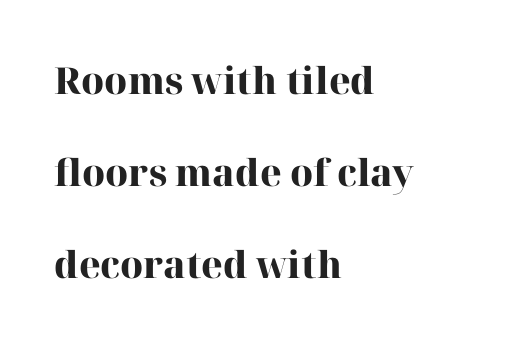
The image shows 37 px heavy serif type, upright; set left-aligned, loose line spacing (2.48x), normal letter spacing, not underlined; high stroke contrast and a medium x-height.
